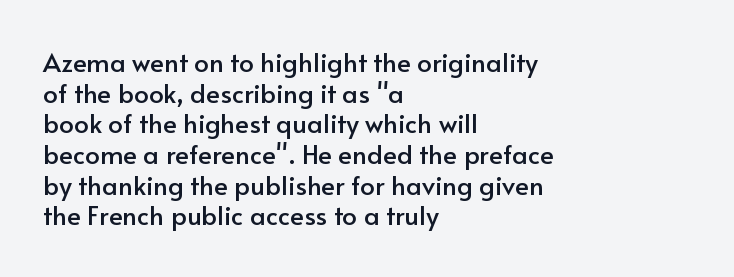
The image shows 26 px text type, upright; set left-aligned, line spacing 1.18x, normal letter spacing, not underlined.
